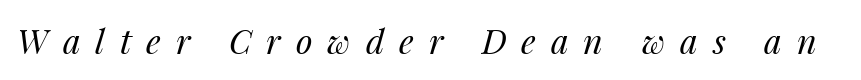
The image shows 34 px regular-weight type, italic (leaning right); set unusually wide letter spacing (+0.44 em), not underlined; medium stroke contrast and a medium x-height.
